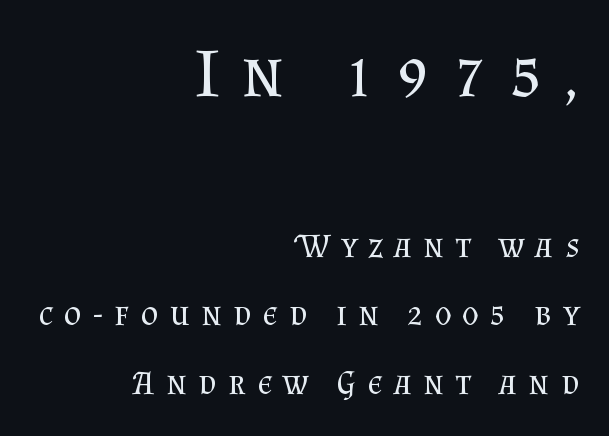
Q: Is the text bold? A: No.
Q: Is the text italic (slanted)? A: No, it is upright.
Q: Is the typeface a serif or a sans-serif typeface? A: Serif.
Q: Is the text underlined? A: No.
Q: How is the paragraph aligned? A: Right-aligned.
Q: Is the spacing between letters normal or unusually wide? A: Unusually wide.
Q: Is the spacing between lines tight, normal or loose? A: Loose.
Q: Which block of text is set in a larger size, the first (top) or the second (bottom)? A: The first (top) one.
Q: Width (condensed, normal, or wide)? A: Normal.
Q: Stroke contrast? A: Medium.
Q: x-height? A: Small.
Q: Monospaced? A: No.
